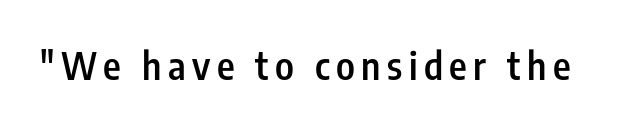
{"serif": "no", "italic": "no", "bold": "semi", "weight": "semibold", "width": "condensed", "stroke_contrast": "low", "x_height": "medium", "monospaced": "no", "underline": "no", "glyph_px": 38}
